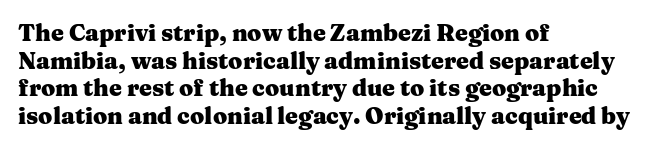
The letters stand upright; this is a roman face. Each word holds together tightly as a unit, with standard inter-letter gaps. Underline: absent. Notice how thick the strokes are: this is what a full bold looks like. The setting favours the left margin, as ordinary paragraphs usually do.
